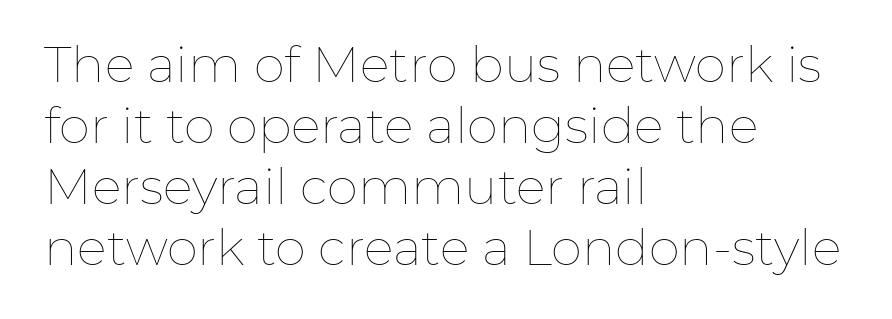
Q: Is the text bold? A: No.
Q: Is the text italic (slanted)? A: No, it is upright.
Q: Is the text underlined? A: No.
Q: How is the paragraph aligned? A: Left-aligned.
Q: Is the spacing between letters normal or unusually wide? A: Normal.
Q: Width (condensed, normal, or wide)? A: Normal.
Q: Stroke contrast? A: Low.
Q: x-height? A: Medium.
Q: Monospaced? A: No.
